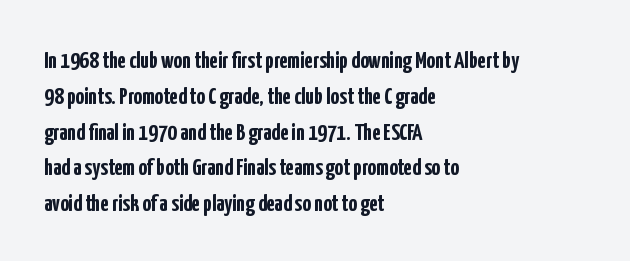
{"italic": "no", "bold": "yes", "underline": "no", "align": "left", "line_spacing": "normal", "line_spacing_ratio": 1.49, "letter_spacing": "normal", "letter_spacing_em": 0.0, "glyph_px": 24}
